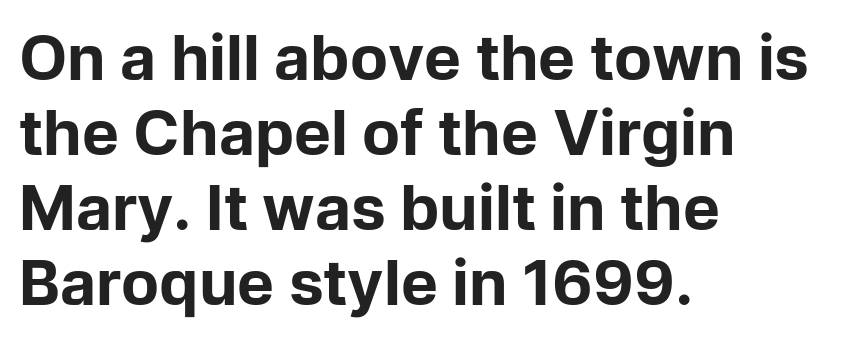
The image shows 62 px bold sans-serif type, upright; set left-aligned, line spacing 1.21x, normal letter spacing, not underlined; low stroke contrast and a medium x-height.
